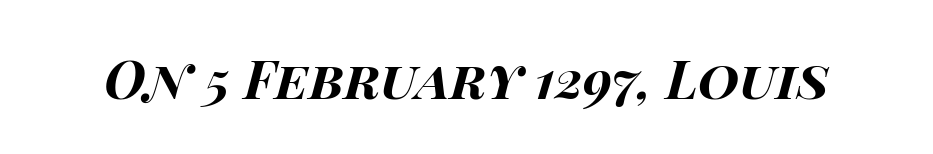
{"italic": "yes", "lean": "right", "slant_degrees": 14, "bold": "yes", "weight": "bold", "width": "wide", "stroke_contrast": "high", "x_height": "large", "monospaced": "no", "underline": "no", "letter_spacing": "normal", "letter_spacing_em": 0.0, "glyph_px": 53}
